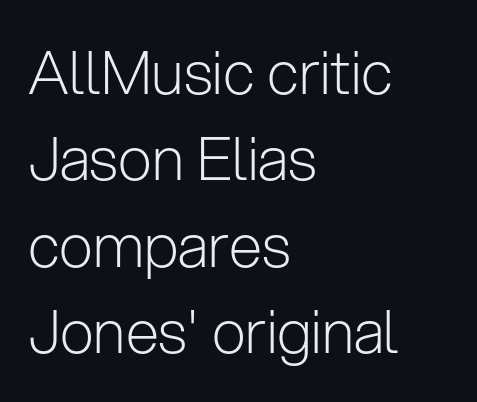
{"serif": "no", "italic": "no", "bold": "no", "weight": "light", "width": "normal", "stroke_contrast": "low", "x_height": "medium", "monospaced": "no", "underline": "no", "align": "left", "line_spacing": "normal", "line_spacing_ratio": 1.44, "letter_spacing": "normal", "letter_spacing_em": 0.0, "glyph_px": 60}
